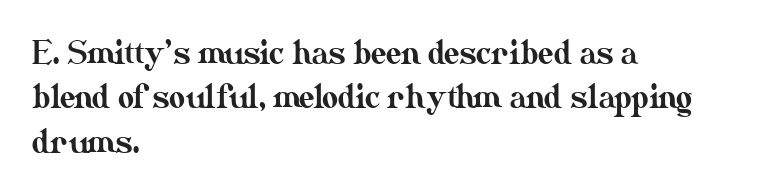
The image shows 31 px text type, upright; set left-aligned, normal line spacing (1.43x), normal letter spacing, not underlined; medium stroke contrast and a small x-height.
